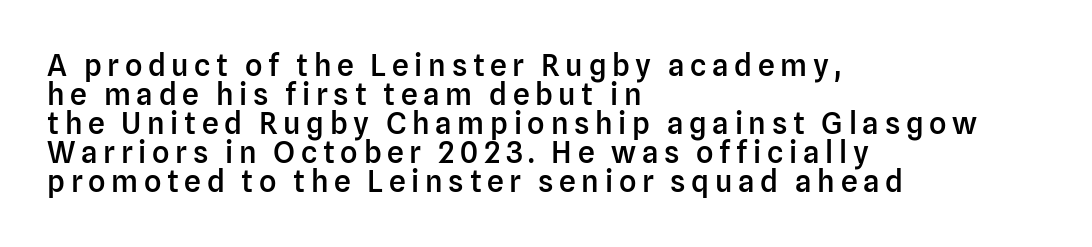
This sample uses an upright cut, with every glyph sitting square on the baseline. The passage shown is typed in a proportional face where columns would drift. In terms of letterform style, serifs are entirely absent. This is the in-between weight designers call semibold or demi.
